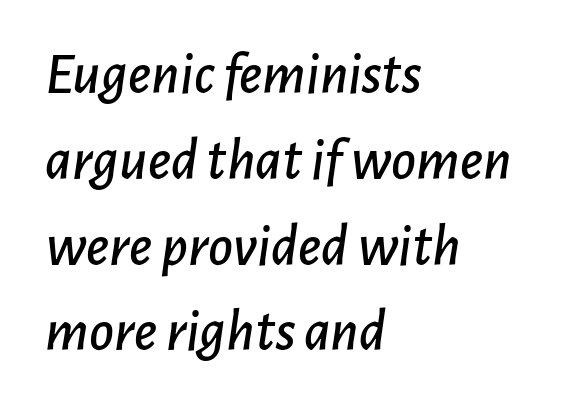
Q: Is the text italic (slanted)? A: Yes, it leans right by about 7 degrees.
Q: Is the text underlined? A: No.
Q: How is the paragraph aligned? A: Left-aligned.
Q: Is the spacing between letters normal or unusually wide? A: Normal.
Q: Is the spacing between lines tight, normal or loose? A: Normal.
Q: Width (condensed, normal, or wide)? A: Normal.
Q: Stroke contrast? A: Low.
Q: x-height? A: Medium.
Q: Monospaced? A: No.
